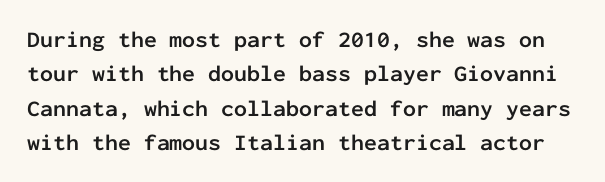
Q: Is the text bold? A: Yes.
Q: Is the text italic (slanted)? A: No, it is upright.
Q: Is the text underlined? A: No.
Q: Is the spacing between letters normal or unusually wide? A: Normal.
Q: Is the spacing between lines tight, normal or loose? A: Normal.
